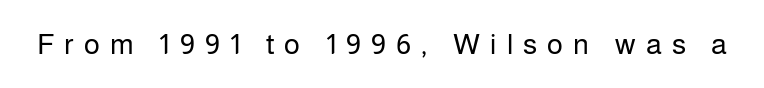
Q: Is the text bold? A: No.
Q: Is the text italic (slanted)? A: No, it is upright.
Q: Is the typeface a serif or a sans-serif typeface? A: Sans-serif.
Q: Is the text underlined? A: No.
Q: Is the spacing between letters normal or unusually wide? A: Unusually wide.
Q: Width (condensed, normal, or wide)? A: Normal.
Q: Stroke contrast? A: Low.
Q: x-height? A: Medium.
Q: Monospaced? A: No.
